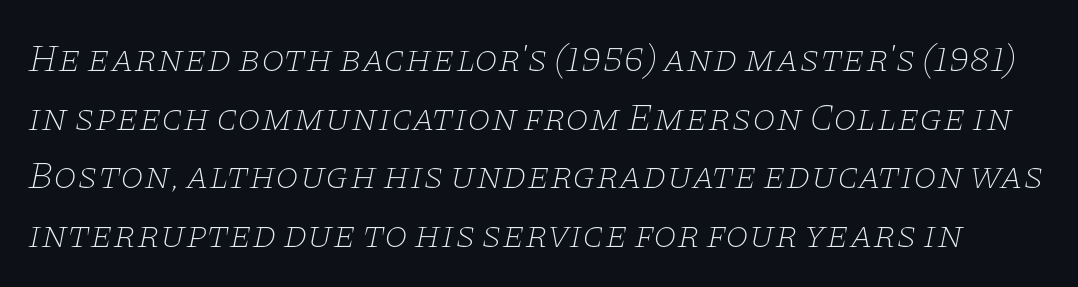
The image shows 38 px thin, wide serif type, italic (leaning right); set normal line spacing (1.54x), normal letter spacing, not underlined; low stroke contrast and a large x-height.
